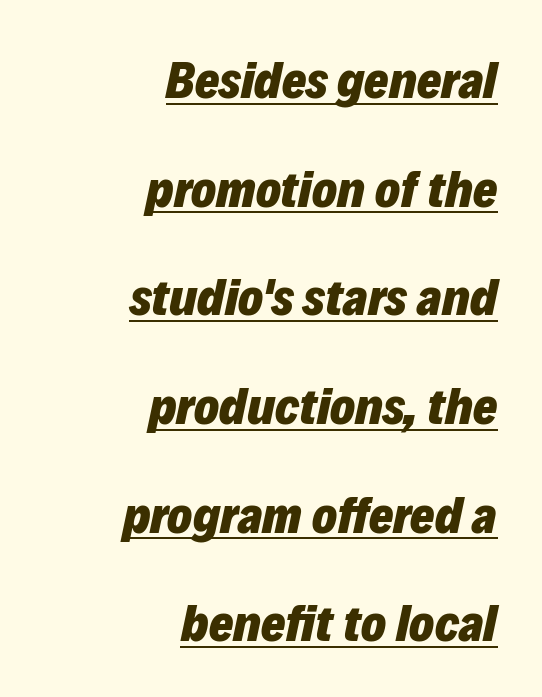
{"italic": "yes", "lean": "right", "slant_degrees": 12, "bold": "yes", "weight": "heavy", "width": "normal", "stroke_contrast": "low", "x_height": "medium", "monospaced": "no", "underline": "yes", "align": "right", "line_spacing": "loose", "line_spacing_ratio": 2.09, "letter_spacing": "normal", "letter_spacing_em": 0.0, "glyph_px": 52}
